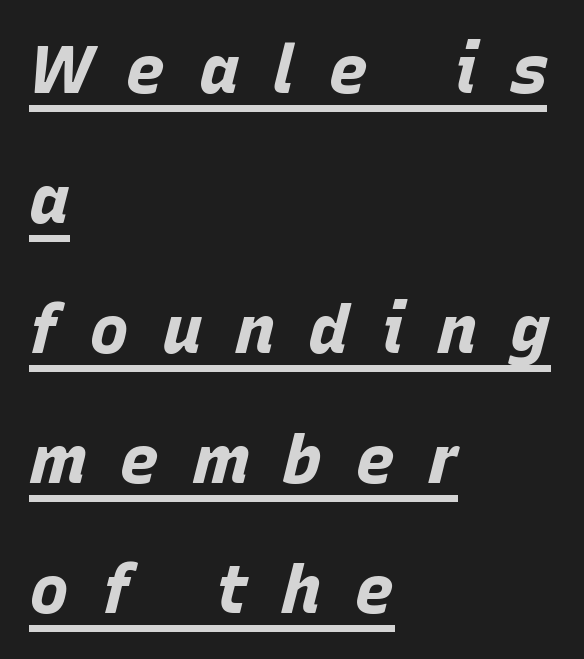
{"italic": "yes", "lean": "right", "slant_degrees": 15, "bold": "yes", "weight": "bold", "width": "normal", "stroke_contrast": "low", "x_height": "large", "monospaced": "no", "underline": "yes", "align": "left", "line_spacing": "loose", "line_spacing_ratio": 1.94, "letter_spacing": "wide", "letter_spacing_em": 0.49, "glyph_px": 67}
